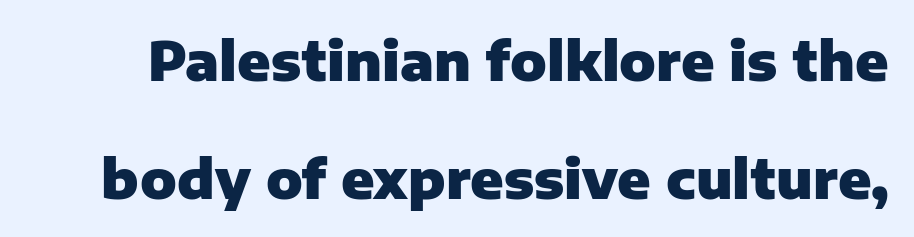
{"serif": "no", "italic": "no", "bold": "yes", "weight": "heavy", "width": "normal", "stroke_contrast": "low", "x_height": "medium", "monospaced": "no", "underline": "no", "line_spacing": "loose", "line_spacing_ratio": 2.19, "letter_spacing": "normal", "letter_spacing_em": 0.0, "glyph_px": 54}
